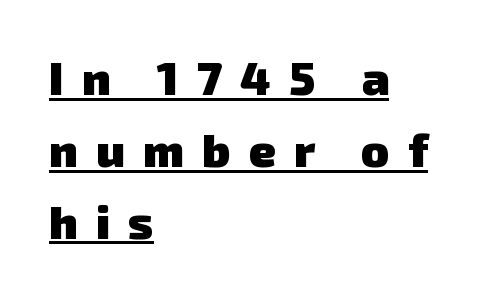
You could only call the tracking loose — the letters float apart. Typographic density is high because the face is bold. Where is the straight margin? On the left. Emphasis is given by a line drawn under the lettering. The rendering uses natural spacing where letterforms have individual widths.
